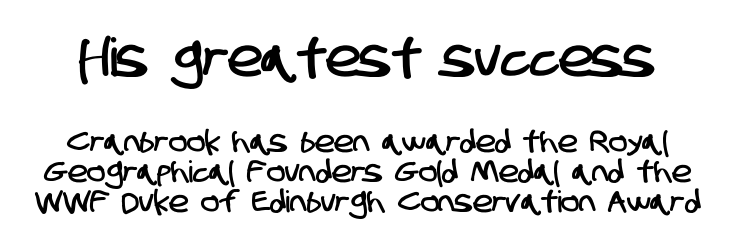
{"serif": "no", "width": "condensed", "stroke_contrast": "low", "x_height": "large", "monospaced": "no", "underline": "no", "line_spacing": "tight", "line_spacing_ratio": 1.0, "letter_spacing": "normal", "letter_spacing_em": 0.0, "larger_block": "first", "size_ratio": 1.77, "glyph_px": 53}
